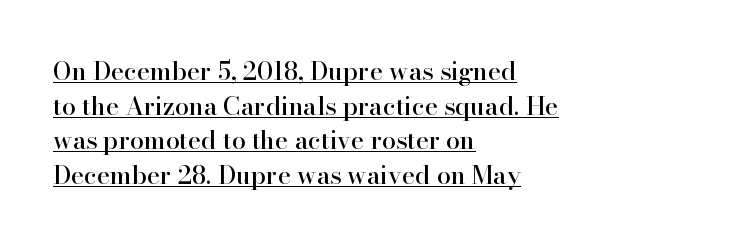
You can see a thin bar hugging the bottom of the glyphs. If you drew a ruler down the left edge, every line would touch it. The type is set solid horizontally, with unmodified tracking. Whoever set this chose a conventional vertical rhythm.
